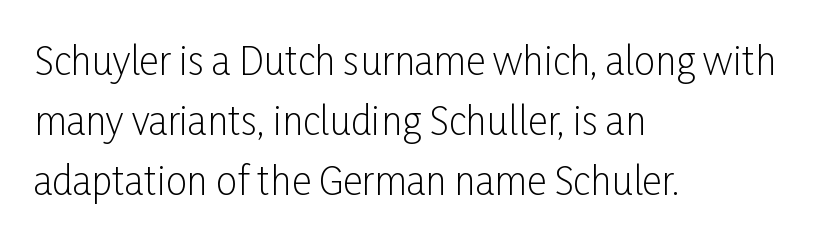
Q: Is the text bold? A: No.
Q: Is the text italic (slanted)? A: No, it is upright.
Q: Is the typeface a serif or a sans-serif typeface? A: Sans-serif.
Q: Is the text underlined? A: No.
Q: How is the paragraph aligned? A: Left-aligned.
Q: Is the spacing between letters normal or unusually wide? A: Normal.
Q: Is the spacing between lines tight, normal or loose? A: Normal.
Q: Width (condensed, normal, or wide)? A: Condensed.
Q: Stroke contrast? A: Low.
Q: x-height? A: Medium.
Q: Monospaced? A: No.
